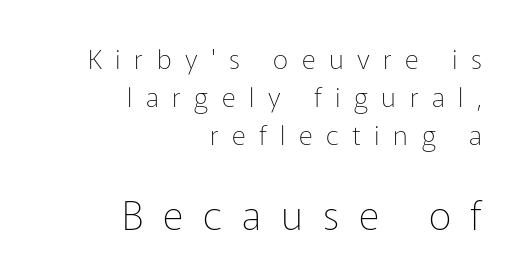
The image shows 40 px thin sans-serif type, upright; set right-aligned, normal line spacing (1.41x), unusually wide letter spacing (+0.5 em), not underlined; the second (bottom) block is 1.48x larger; low stroke contrast and a medium x-height.
